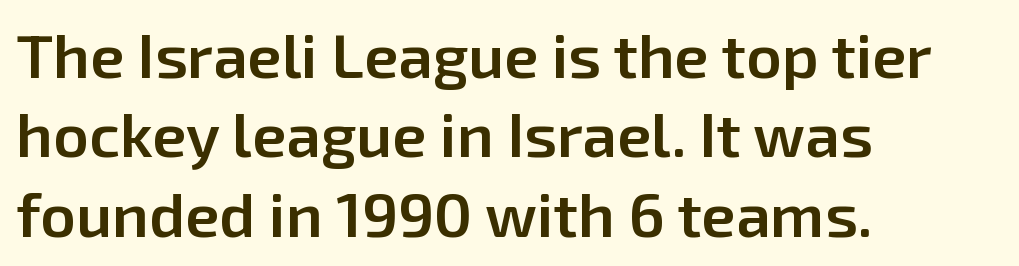
A semibold gives these letters moderate extra thickness, short of bold. In terms of leading, this rendering sits right in the middle. Nobody drew a line under any word here. Default kerning and tracking; the words read as compact shapes.
